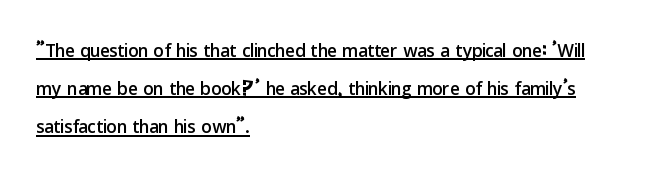
Q: Is the text italic (slanted)? A: No, it is upright.
Q: Is the text underlined? A: Yes.
Q: How is the paragraph aligned? A: Left-aligned.
Q: Is the spacing between letters normal or unusually wide? A: Normal.
Q: Is the spacing between lines tight, normal or loose? A: Normal.
